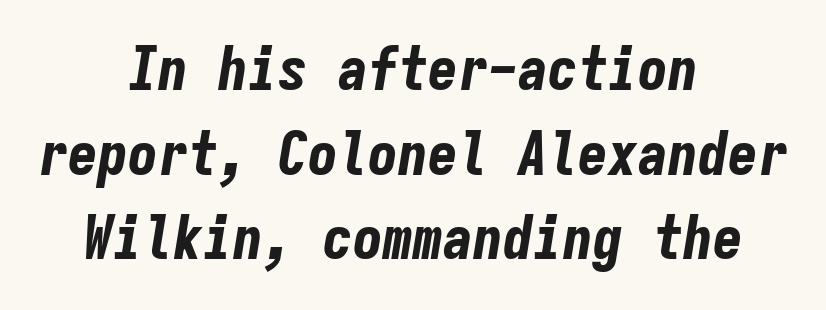
The gap between lines stays unmarked. Yep, that's italic — everything's leaning. Interline gaps are of average width in this sample. Strong, thick strokes mark this as bold type. You could call the tracking neutral — neither tight nor loose.
